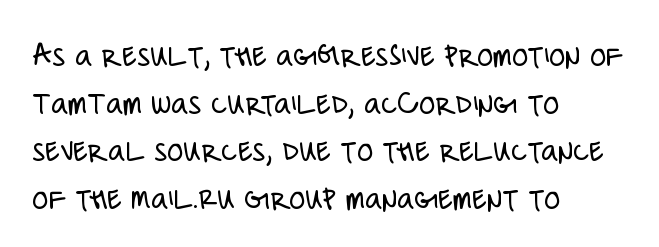
The image shows 33 px light, condensed sans-serif type, upright; set left-aligned, normal line spacing (1.44x), normal letter spacing, not underlined; low stroke contrast and a large x-height.
